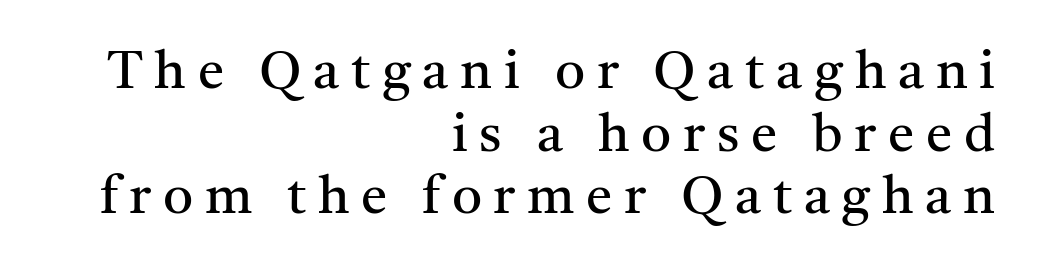
{"serif": "yes", "italic": "no", "bold": "no", "weight": "regular", "width": "normal", "stroke_contrast": "medium", "x_height": "medium", "monospaced": "no", "underline": "no", "align": "right", "line_spacing_ratio": 1.18, "letter_spacing": "wide", "letter_spacing_em": 0.22, "glyph_px": 53}
